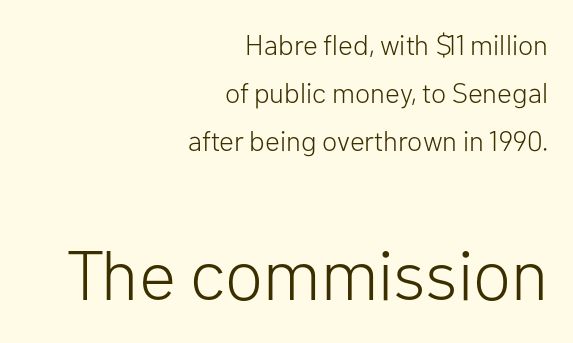
The image shows 70 px light sans-serif type, upright; set right-aligned, line spacing 1.72x, normal letter spacing, not underlined; the second (bottom) block is 2.5x larger; low stroke contrast and a medium x-height.
